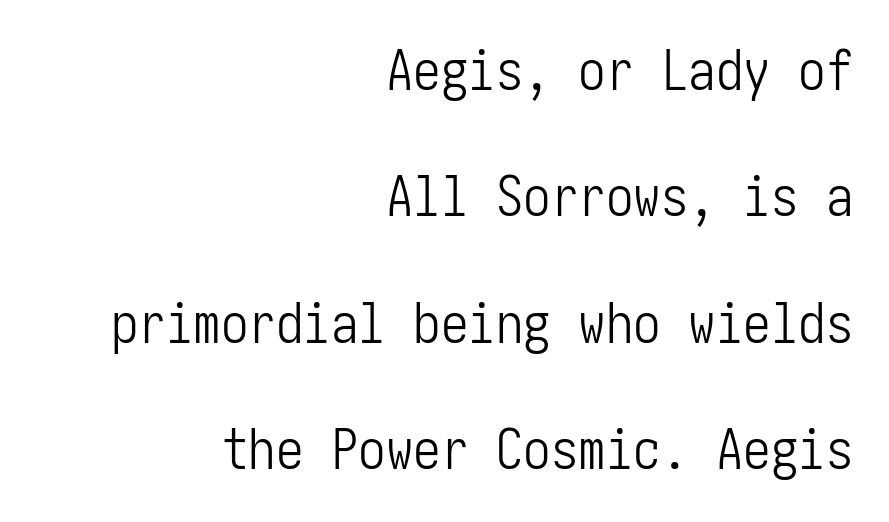
The image shows 55 px light, condensed sans-serif type, upright; set right-aligned, loose line spacing (2.3x), normal letter spacing, not underlined; low stroke contrast and a medium x-height.
